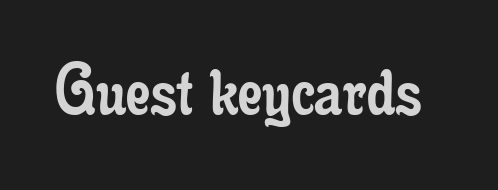
Q: Is the text bold? A: No.
Q: Is the text italic (slanted)? A: No, it is upright.
Q: Is the typeface a serif or a sans-serif typeface? A: Serif.
Q: Is the text underlined? A: No.
Q: Is the spacing between letters normal or unusually wide? A: Normal.
Q: Width (condensed, normal, or wide)? A: Condensed.
Q: Stroke contrast? A: Low.
Q: x-height? A: Small.
Q: Monospaced? A: No.
